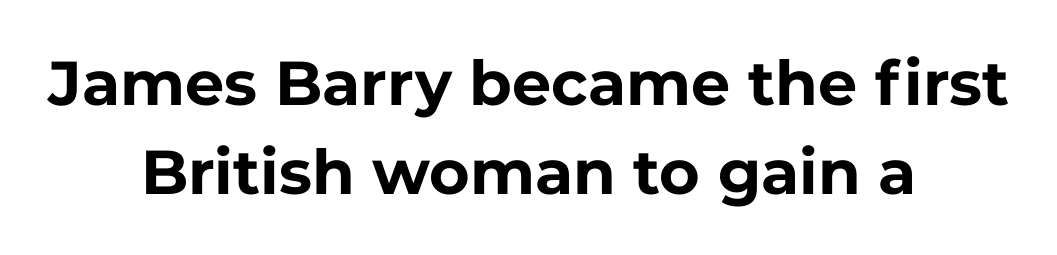
Q: Is the text bold? A: Yes.
Q: Is the text italic (slanted)? A: No, it is upright.
Q: Is the typeface a serif or a sans-serif typeface? A: Sans-serif.
Q: Is the text underlined? A: No.
Q: How is the paragraph aligned? A: Centered.
Q: Is the spacing between letters normal or unusually wide? A: Normal.
Q: Is the spacing between lines tight, normal or loose? A: Normal.
Q: Width (condensed, normal, or wide)? A: Normal.
Q: Stroke contrast? A: Low.
Q: x-height? A: Medium.
Q: Monospaced? A: No.
